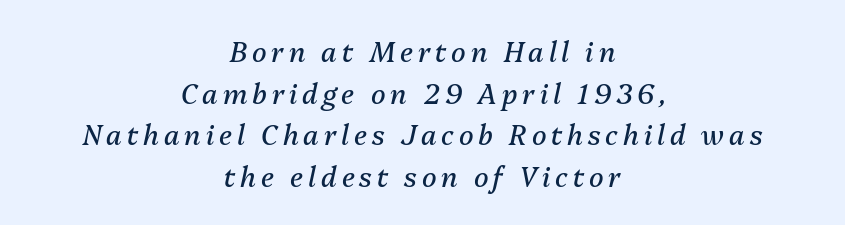
Q: Is the text bold? A: No.
Q: Is the text italic (slanted)? A: Yes, it leans right by about 13 degrees.
Q: Is the text underlined? A: No.
Q: How is the paragraph aligned? A: Centered.
Q: Is the spacing between lines tight, normal or loose? A: Normal.
